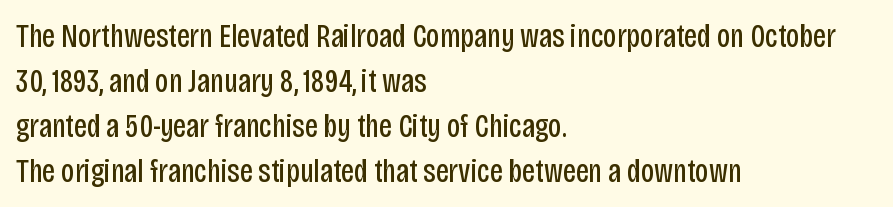
Reading down the column, the eye jumps a familiar distance to each next line. Think standard paragraph weight, or any step lighter than that. Note the varied advance widths — an 'i' is clearly narrower than an 'm'. It's the straight-up-and-down kind of type. The gaps between neighbouring characters are ordinary and unremarkable.
